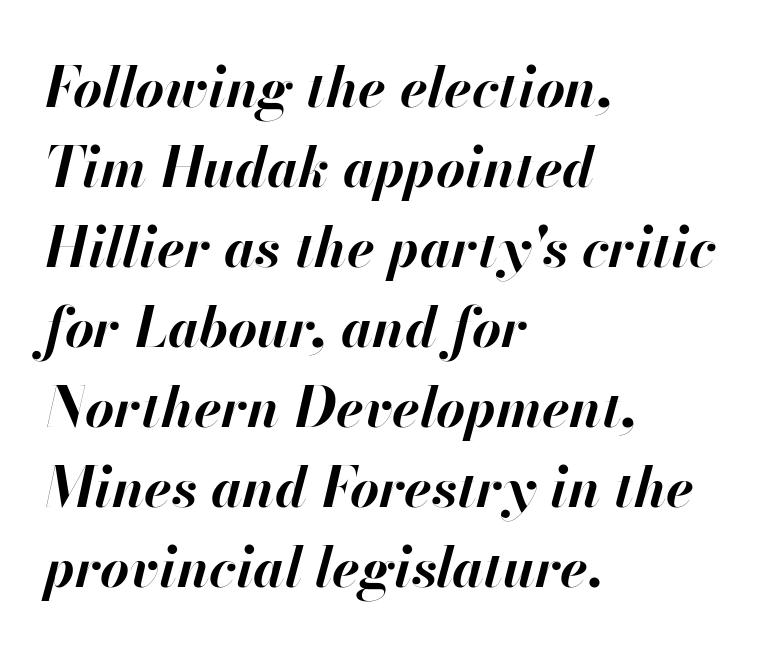
Interline gaps are of average width in this sample. Looks like regular typesetting: each glyph gets only the width it needs. Compared with typical body copy, the letter spacing here is the same. The face used here has the dense, thick strokes of a bold.
